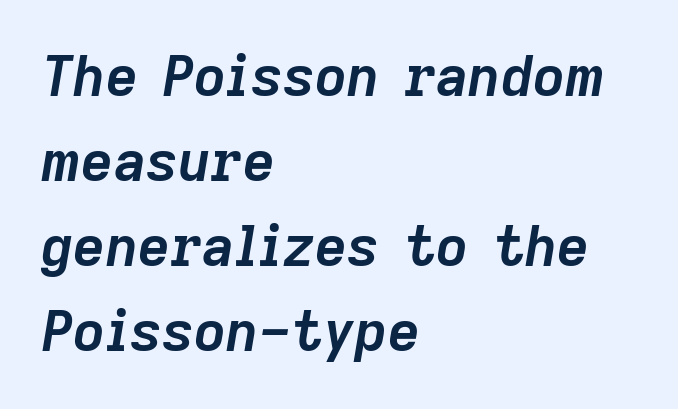
The image shows 56 px semibold type, italic (leaning right); set left-aligned, normal line spacing (1.52x), normal letter spacing, not underlined; low stroke contrast and a medium x-height.
